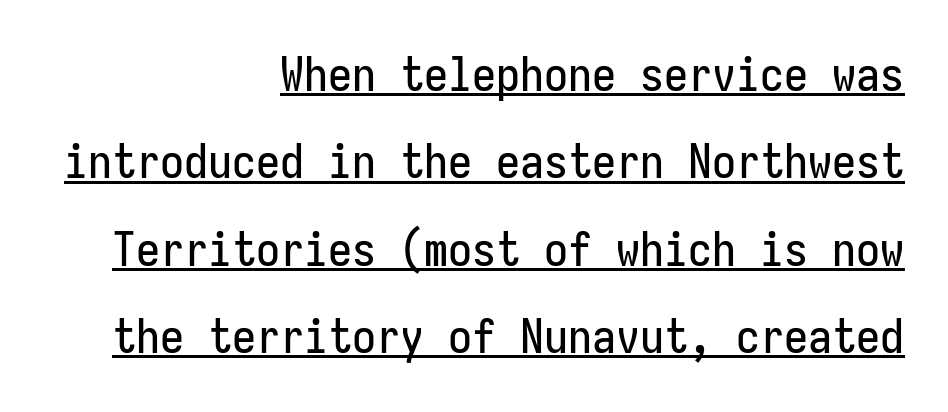
Q: Is the text italic (slanted)? A: No, it is upright.
Q: Is the typeface a serif or a sans-serif typeface? A: Sans-serif.
Q: Is the text underlined? A: Yes.
Q: How is the paragraph aligned? A: Right-aligned.
Q: Is the spacing between letters normal or unusually wide? A: Normal.
Q: Width (condensed, normal, or wide)? A: Condensed.
Q: Stroke contrast? A: Low.
Q: x-height? A: Medium.
Q: Monospaced? A: Yes.
